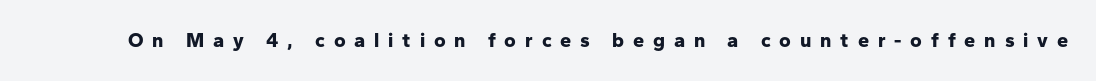
Q: Is the text bold? A: Yes.
Q: Is the text italic (slanted)? A: No, it is upright.
Q: Is the text underlined? A: No.
Q: Is the spacing between letters normal or unusually wide? A: Unusually wide.
